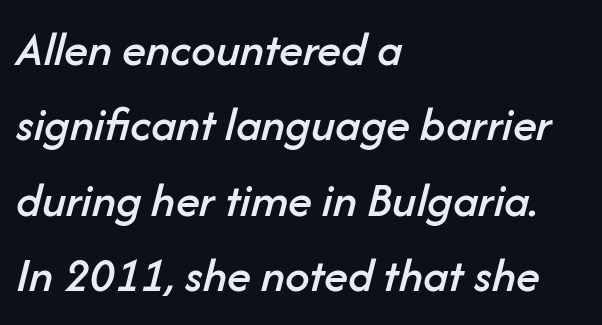
The lines in this sample share a left origin and differ only in where they stop. Vertical spacing — default. The specimen reads as italic at a glance. Check under the words: just untouched page. These lines are rendered in a variable-pitch font.
